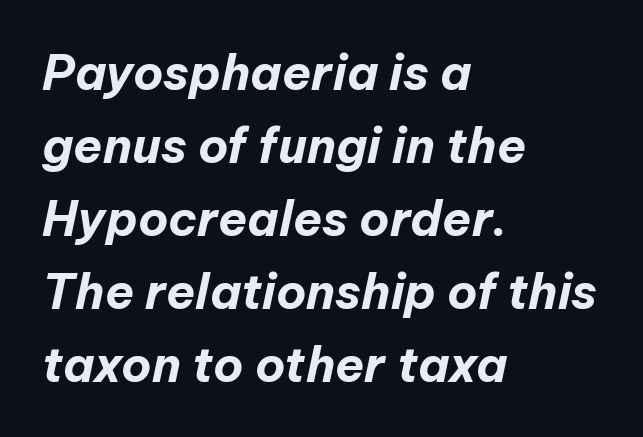
The face used here has the dense, thick strokes of a bold. Is the block centered? No — it sits flush against the left margin. The horizontal fit of the characters is conventional and even. You could not count columns in this text — the font is proportionally spaced.
